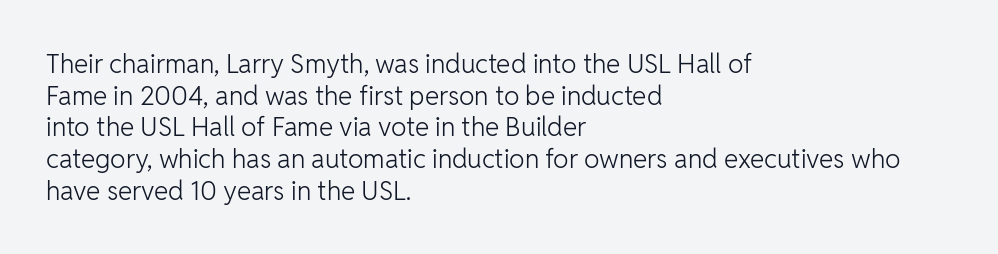
Nope, not italic — everything's standing straight. The font is comparable to plain body text, perhaps lighter. Inter-character spacing is left at the font's built-in metrics. The zone under the glyphs is completely vacant. These lines are set flush left with a ragged right edge.
